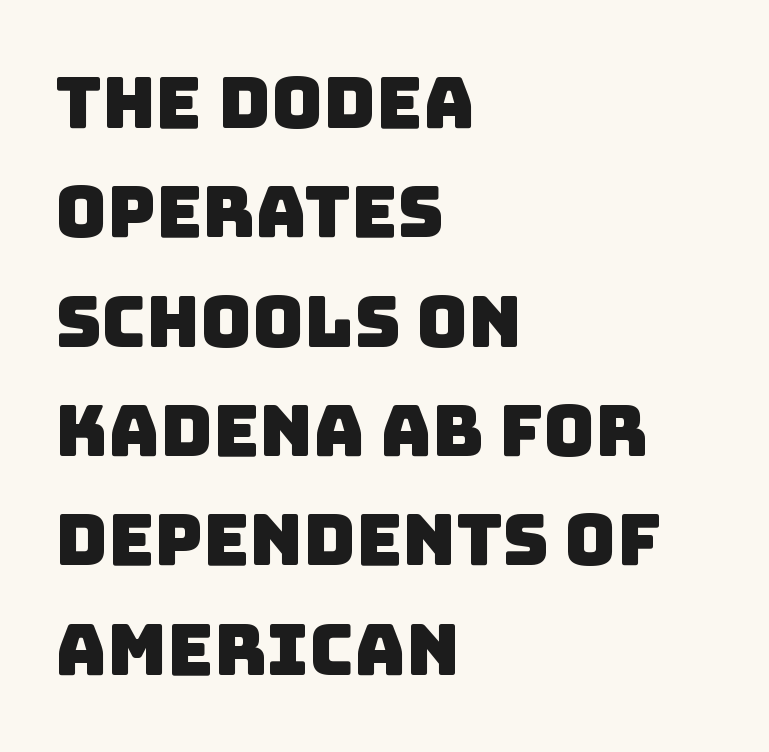
Q: Is the typeface a serif or a sans-serif typeface? A: Sans-serif.
Q: Is the text underlined? A: No.
Q: How is the paragraph aligned? A: Left-aligned.
Q: Is the spacing between letters normal or unusually wide? A: Normal.
Q: Is the spacing between lines tight, normal or loose? A: Normal.
Q: Width (condensed, normal, or wide)? A: Normal.
Q: Stroke contrast? A: Low.
Q: x-height? A: Large.
Q: Monospaced? A: No.
